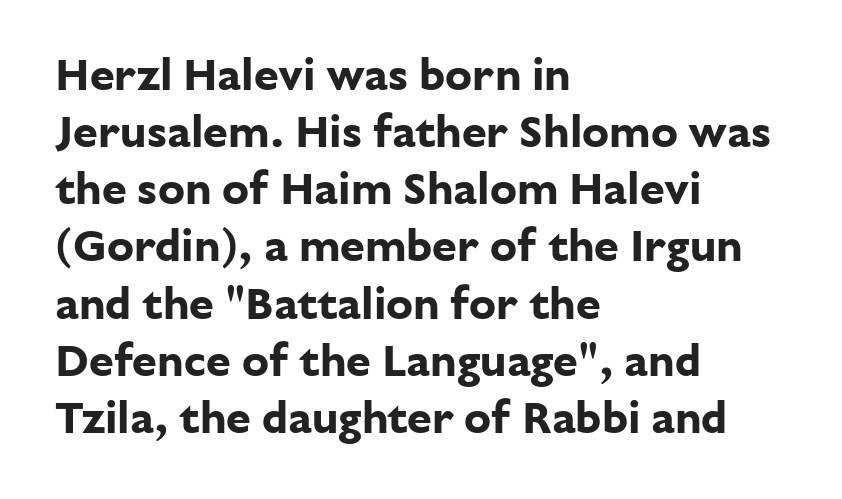
The image shows 45 px bold sans-serif type, upright; set left-aligned, normal line spacing (1.27x), normal letter spacing, not underlined; low stroke contrast and a medium x-height.
